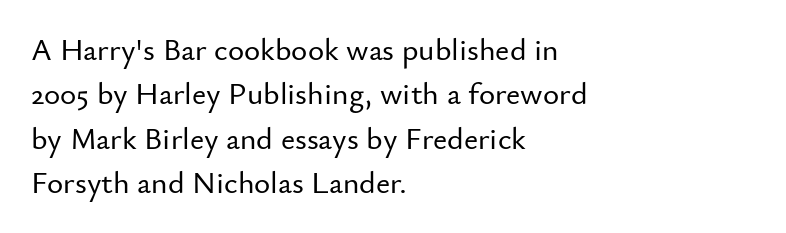
{"serif": "no", "italic": "no", "width": "normal", "stroke_contrast": "low", "x_height": "small", "monospaced": "no", "underline": "no", "align": "left", "line_spacing": "normal", "line_spacing_ratio": 1.43, "letter_spacing": "normal", "letter_spacing_em": 0.0, "glyph_px": 31}
